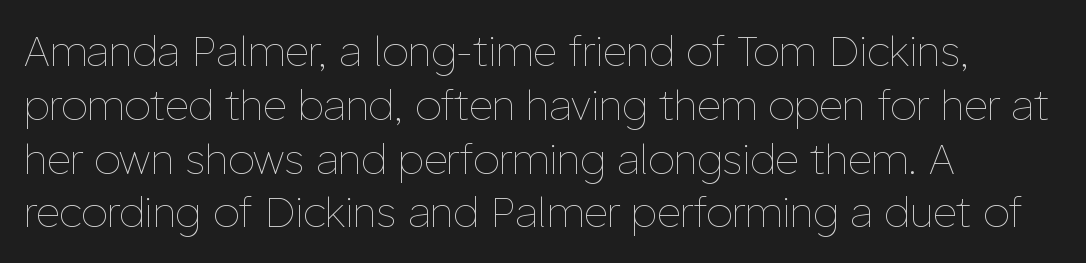
Q: Is the text bold? A: No.
Q: Is the text italic (slanted)? A: No, it is upright.
Q: Is the text underlined? A: No.
Q: How is the paragraph aligned? A: Left-aligned.
Q: Is the spacing between letters normal or unusually wide? A: Normal.
Q: Is the spacing between lines tight, normal or loose? A: Normal.
Q: Width (condensed, normal, or wide)? A: Normal.
Q: Stroke contrast? A: Low.
Q: x-height? A: Medium.
Q: Monospaced? A: No.
